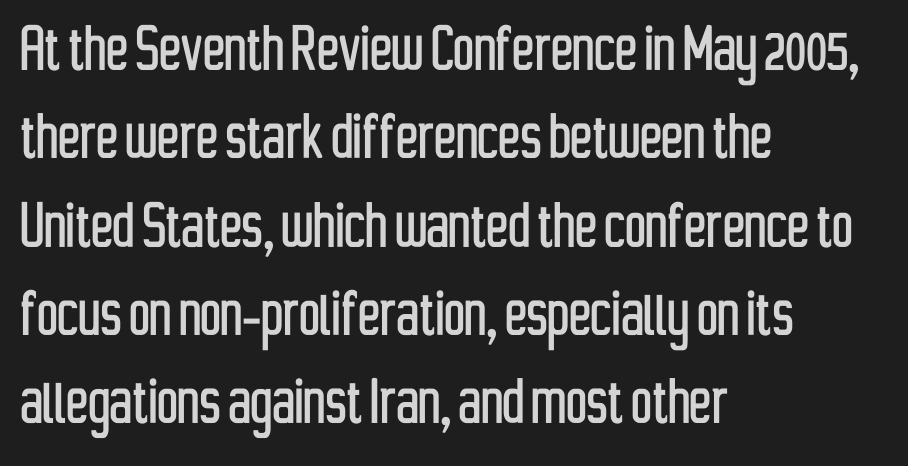
{"serif": "no", "italic": "no", "width": "condensed", "stroke_contrast": "low", "x_height": "medium", "monospaced": "no", "underline": "no", "align": "left", "line_spacing_ratio": 1.21, "letter_spacing": "normal", "letter_spacing_em": 0.0, "glyph_px": 73}
